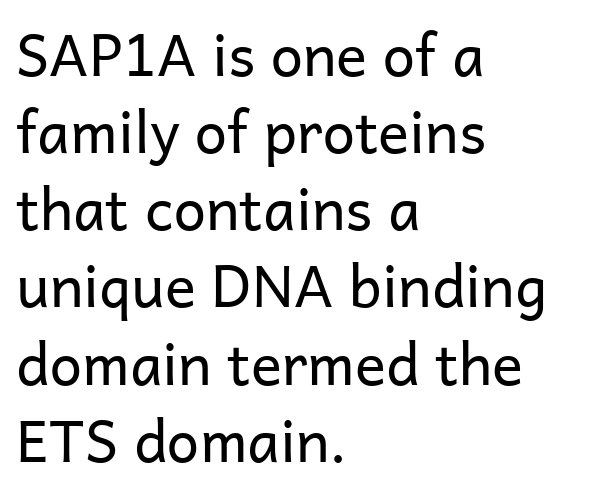
Does extra space separate the letters? No, they use regular spacing. Regarding serifs, this sample does without them. Ink coverage per letter is moderate at most. These lines are rendered in a variable-pitch font. Leftover space on each line is placed entirely after the last word.
